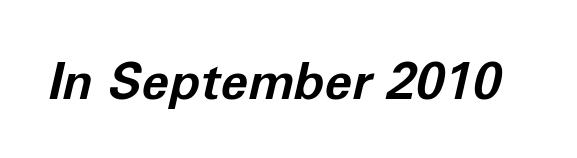
{"italic": "yes", "lean": "right", "slant_degrees": 12, "bold": "yes", "weight": "bold", "width": "normal", "stroke_contrast": "low", "x_height": "medium", "monospaced": "no", "underline": "no", "letter_spacing": "normal", "letter_spacing_em": 0.0, "glyph_px": 50}
